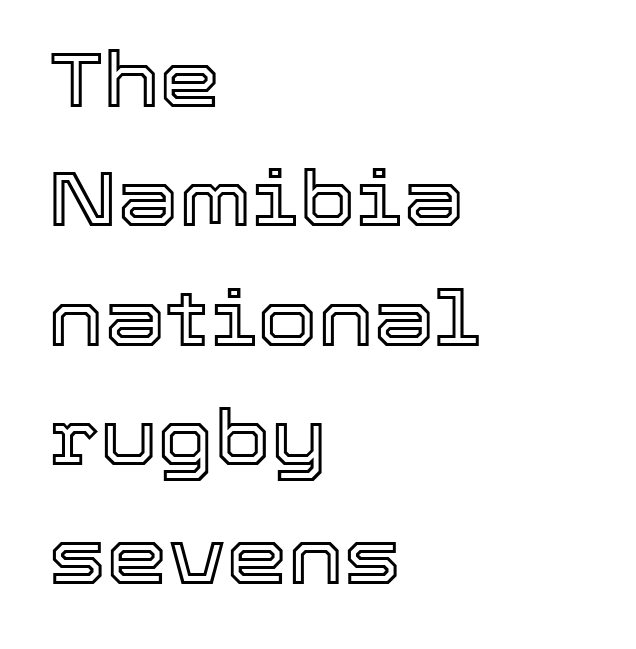
{"italic": "no", "width": "normal", "x_height": "medium", "monospaced": "no", "underline": "no", "align": "left", "line_spacing": "normal", "line_spacing_ratio": 1.53, "letter_spacing": "normal", "letter_spacing_em": 0.0, "glyph_px": 78}
